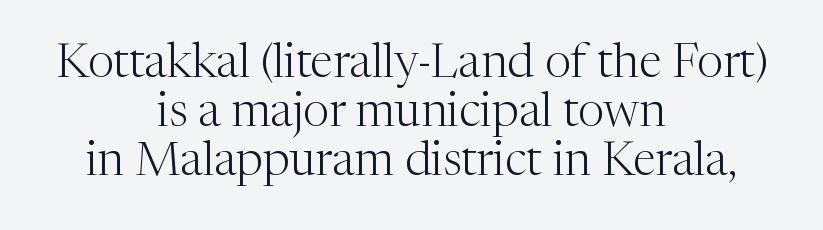
{"serif": "yes", "italic": "no", "bold": "no", "weight": "light", "width": "normal", "stroke_contrast": "medium", "x_height": "medium", "monospaced": "no", "underline": "no", "align": "center", "line_spacing": "tight", "line_spacing_ratio": 1.04, "letter_spacing": "normal", "letter_spacing_em": 0.0, "glyph_px": 47}
